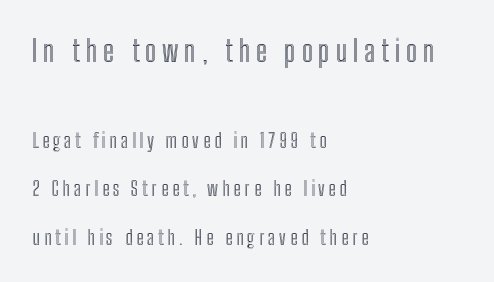
{"italic": "no", "width": "condensed", "x_height": "medium", "monospaced": "no", "underline": "no", "align": "left", "line_spacing": "loose", "line_spacing_ratio": 2.41, "larger_block": "first", "size_ratio": 1.5, "glyph_px": 30}
